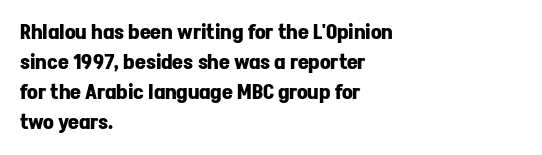
Q: Is the text bold? A: Yes.
Q: Is the text italic (slanted)? A: No, it is upright.
Q: Is the text underlined? A: No.
Q: How is the paragraph aligned? A: Left-aligned.
Q: Is the spacing between letters normal or unusually wide? A: Normal.
Q: Is the spacing between lines tight, normal or loose? A: Normal.
